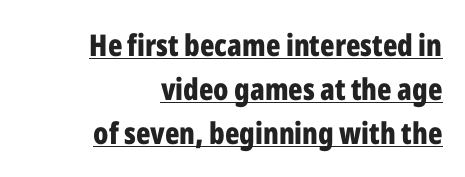
The image shows 30 px bold, condensed sans-serif type, upright; set right-aligned, normal line spacing (1.47x), normal letter spacing, underlined; low stroke contrast and a medium x-height.
